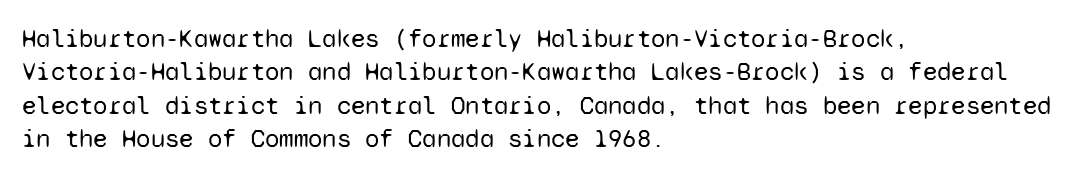
Compared with typical paragraphs, the rows here are spaced about the same. The letters stand straight up with perfectly vertical stems. Short and long lines alike share a common starting point at left. Is the stroke heavy? The answer is a plain regular-or-lighter. In terms of letterspacing, this is plain default setting. Just letters on the line, the space beneath them empty.
